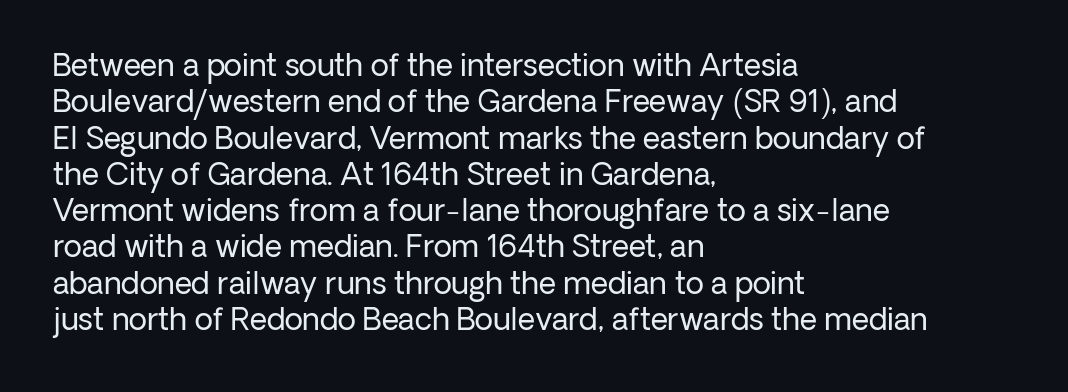
{"serif": "no", "italic": "no", "bold": "no", "weight": "regular", "width": "normal", "stroke_contrast": "low", "x_height": "medium", "monospaced": "no", "underline": "no", "align": "left", "line_spacing_ratio": 1.21, "letter_spacing": "normal", "letter_spacing_em": 0.0, "glyph_px": 30}
